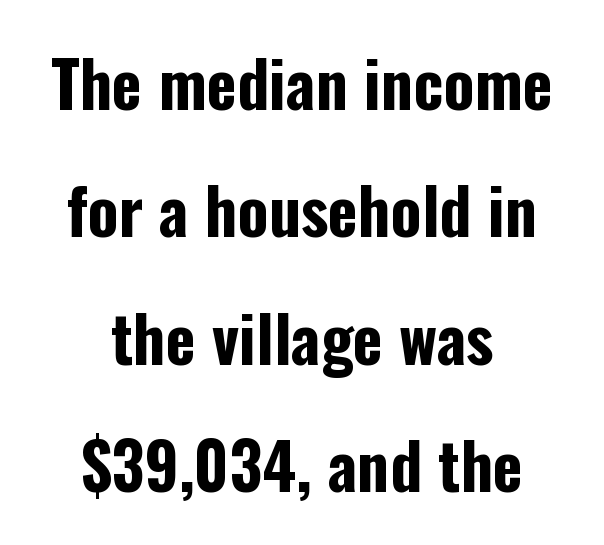
Q: Is the text bold? A: Yes.
Q: Is the text italic (slanted)? A: No, it is upright.
Q: Is the typeface a serif or a sans-serif typeface? A: Sans-serif.
Q: Is the text underlined? A: No.
Q: How is the paragraph aligned? A: Centered.
Q: Is the spacing between letters normal or unusually wide? A: Normal.
Q: Is the spacing between lines tight, normal or loose? A: Loose.
Q: Width (condensed, normal, or wide)? A: Condensed.
Q: Stroke contrast? A: Low.
Q: x-height? A: Medium.
Q: Monospaced? A: No.
